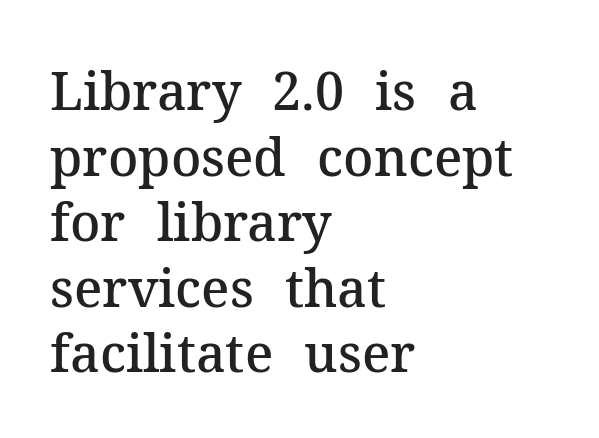
Each new line begins a customary step beneath the previous one. These lines are composed in type with serifs. Tracking here is standard; glyphs follow each other at the usual distance. These lines are rendered in a variable-pitch font.
